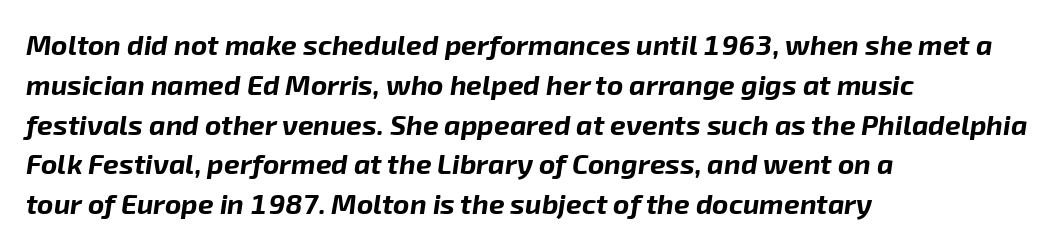
Notice how thick the strokes are: this is what a full bold looks like. Horizontal bands of white between lines are of average thickness. Which margin do the lines hug? The left one — the right edge is uneven. Inter-character spacing is left at the font's built-in metrics. In terms of posture, this sample is oblique. You could not count columns in this text — the font is proportionally spaced.
